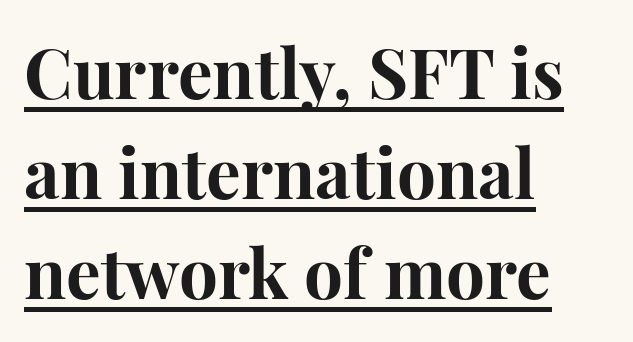
The letters advance in unequal steps, a hallmark of proportional type. The glyphs are accompanied by a horizontal stroke just below them. The rendering anchors every line to the left-hand side. Small tapered or slab feet sit at the stroke ends, so this counts as serif. Nobody touched the tracking dial on this one.
